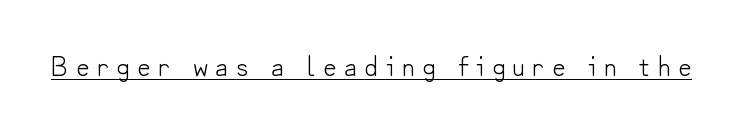
The weight would be labelled regular, book, light, or lighter still. This is roman type, the default non-slanted kind. Does extra space separate the letters? Yes, quite a lot of it. This sample has the flowing, uneven cadence of proportional lettering. Is this a sans? Yes — the strokes have no serifs.
